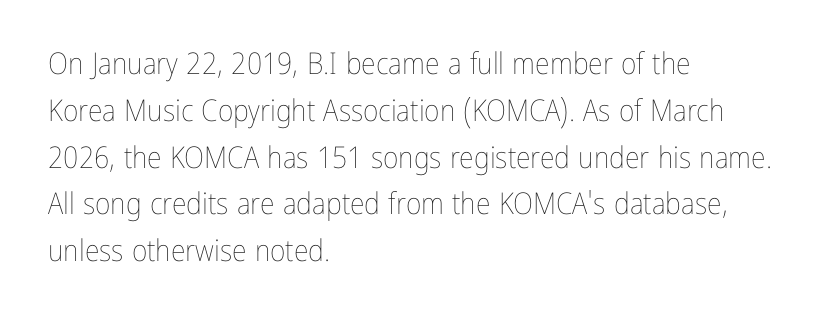
{"italic": "no", "bold": "no", "weight": "thin", "width": "condensed", "stroke_contrast": "low", "x_height": "medium", "monospaced": "no", "underline": "no", "align": "left", "line_spacing": "normal", "line_spacing_ratio": 1.56, "letter_spacing": "normal", "letter_spacing_em": 0.0, "glyph_px": 30}
